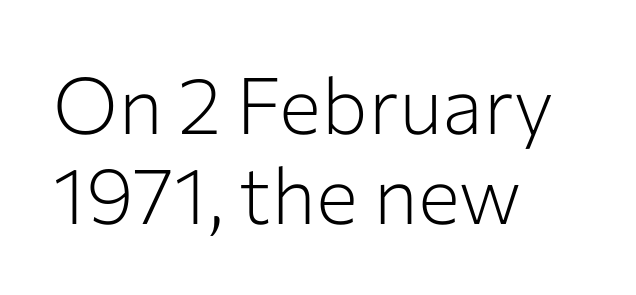
{"serif": "no", "italic": "no", "bold": "no", "weight": "light", "width": "normal", "stroke_contrast": "low", "x_height": "medium", "monospaced": "no", "underline": "no", "align": "left", "line_spacing": "tight", "line_spacing_ratio": 1.14, "letter_spacing": "normal", "letter_spacing_em": 0.0, "glyph_px": 79}
